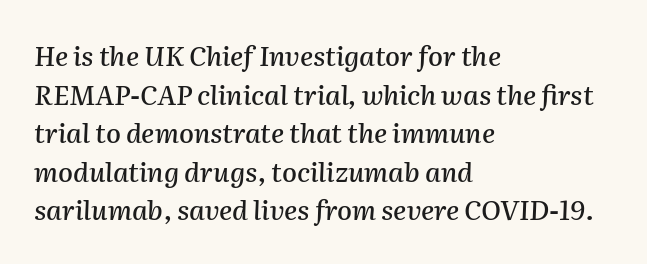
Q: Is the text italic (slanted)? A: Yes, it leans right by about 2 degrees.
Q: Is the text underlined? A: No.
Q: How is the paragraph aligned? A: Left-aligned.
Q: Is the spacing between letters normal or unusually wide? A: Normal.
Q: Is the spacing between lines tight, normal or loose? A: Normal.
